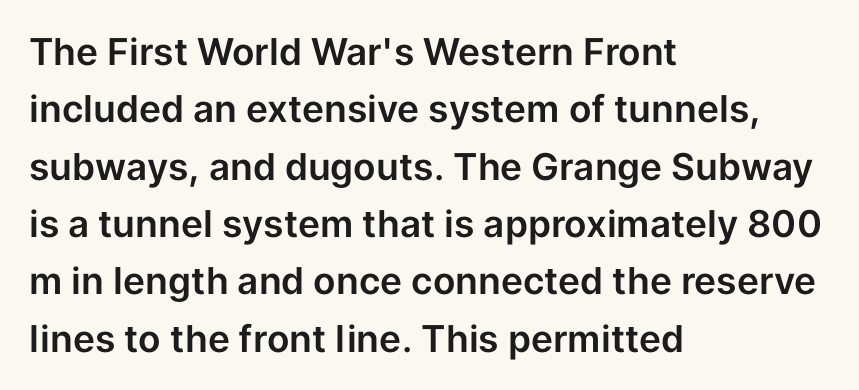
The image shows 37 px sans-serif type, upright; set left-aligned, normal line spacing (1.55x), normal letter spacing, not underlined; low stroke contrast and a medium x-height.
